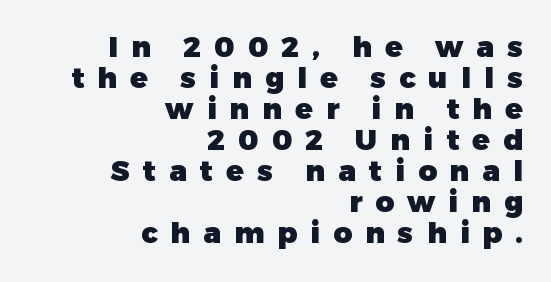
The image shows 29 px heavy sans-serif type, upright; set right-aligned, tight line spacing (1.07x), unusually wide letter spacing (+0.45 em), not underlined; low stroke contrast and a medium x-height.
